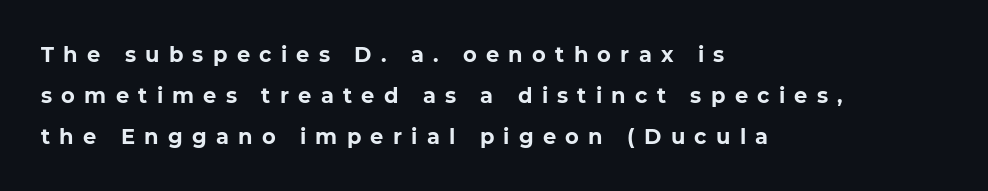
Q: Is the text bold? A: Yes.
Q: Is the text underlined? A: No.
Q: How is the paragraph aligned? A: Left-aligned.
Q: Is the spacing between letters normal or unusually wide? A: Unusually wide.
Q: Is the spacing between lines tight, normal or loose? A: Loose.
